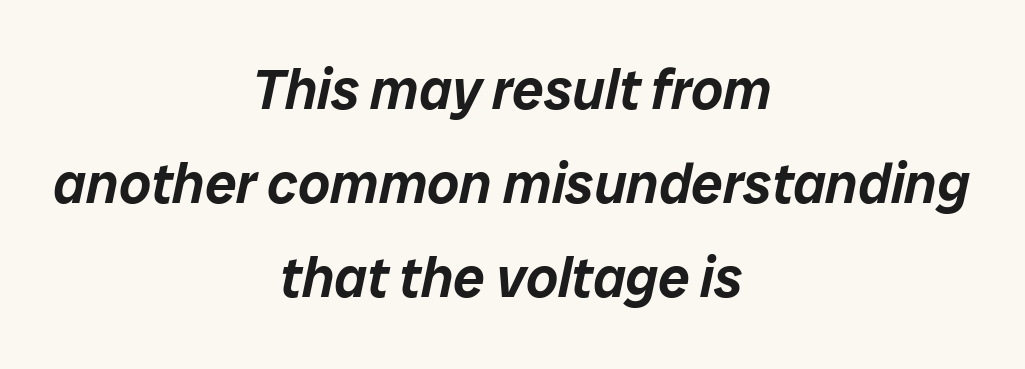
{"italic": "yes", "lean": "right", "slant_degrees": 12, "width": "normal", "stroke_contrast": "low", "x_height": "medium", "monospaced": "no", "underline": "no", "align": "center", "line_spacing": "normal", "line_spacing_ratio": 1.68, "letter_spacing": "normal", "letter_spacing_em": 0.0, "glyph_px": 56}
